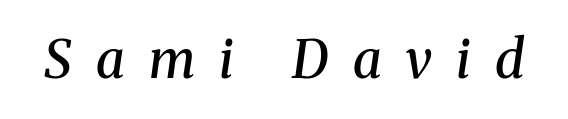
Q: Is the text bold? A: Semi-bold.
Q: Is the text italic (slanted)? A: Yes, it leans right by about 8 degrees.
Q: Is the typeface a serif or a sans-serif typeface? A: Serif.
Q: Is the text underlined? A: No.
Q: Is the spacing between letters normal or unusually wide? A: Unusually wide.
Q: Width (condensed, normal, or wide)? A: Normal.
Q: Stroke contrast? A: Medium.
Q: x-height? A: Medium.
Q: Monospaced? A: No.
